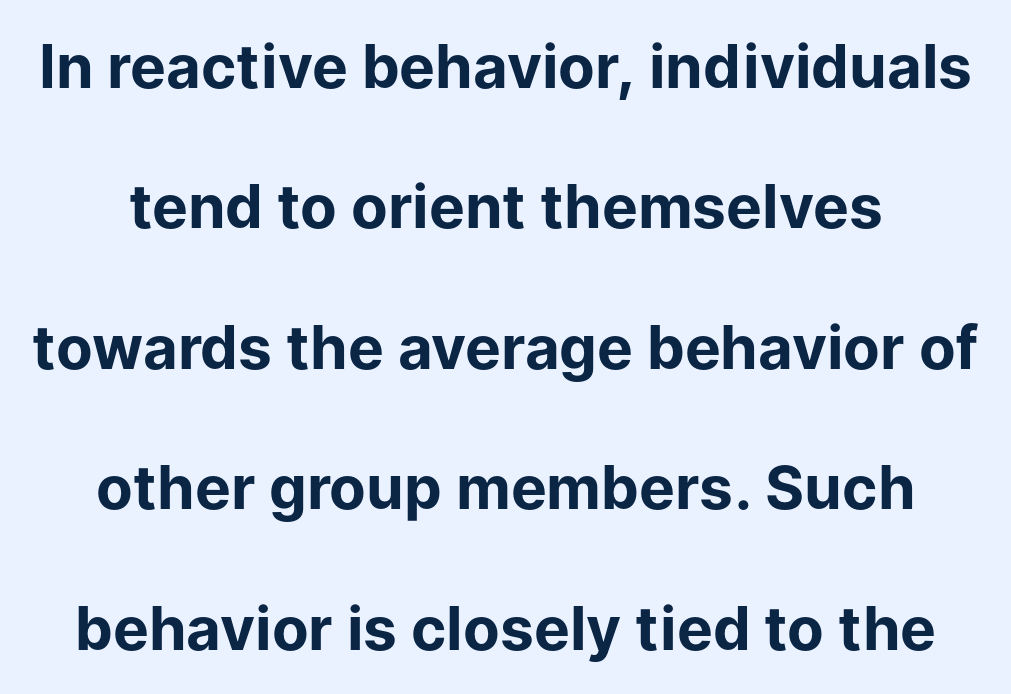
Q: Is the text bold? A: Yes.
Q: Is the text italic (slanted)? A: No, it is upright.
Q: Is the typeface a serif or a sans-serif typeface? A: Sans-serif.
Q: Is the text underlined? A: No.
Q: Is the spacing between letters normal or unusually wide? A: Normal.
Q: Is the spacing between lines tight, normal or loose? A: Loose.
Q: Width (condensed, normal, or wide)? A: Normal.
Q: Stroke contrast? A: Low.
Q: x-height? A: Medium.
Q: Monospaced? A: No.
